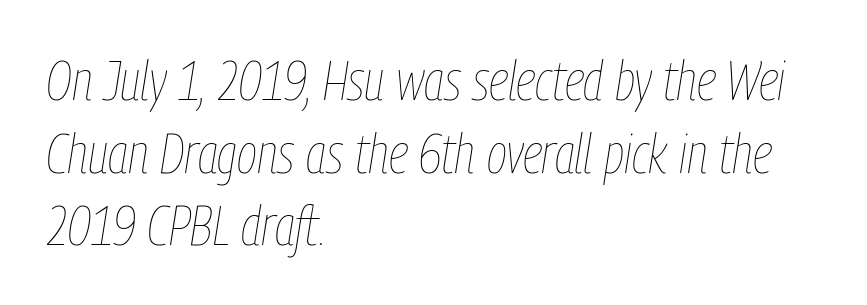
Q: Is the text bold? A: No.
Q: Is the text italic (slanted)? A: Yes, it leans right by about 9 degrees.
Q: Is the text underlined? A: No.
Q: How is the paragraph aligned? A: Left-aligned.
Q: Is the spacing between letters normal or unusually wide? A: Normal.
Q: Is the spacing between lines tight, normal or loose? A: Normal.
Q: Width (condensed, normal, or wide)? A: Condensed.
Q: Stroke contrast? A: Low.
Q: x-height? A: Medium.
Q: Monospaced? A: No.
